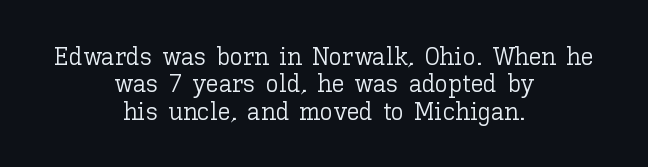
{"italic": "no", "bold": "no", "underline": "no", "align": "center", "line_spacing": "tight", "line_spacing_ratio": 1.05, "letter_spacing": "normal", "letter_spacing_em": 0.0, "glyph_px": 26}
